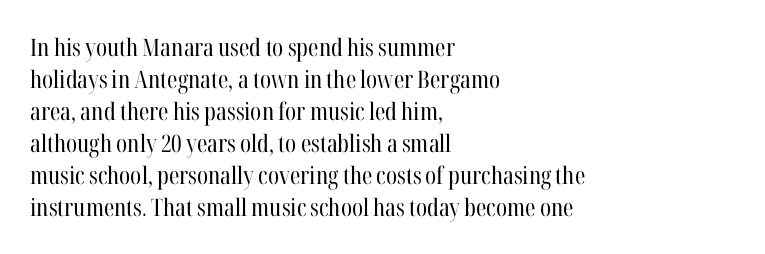
The image shows 24 px text type, upright; set left-aligned, normal line spacing (1.33x), normal letter spacing, not underlined.
